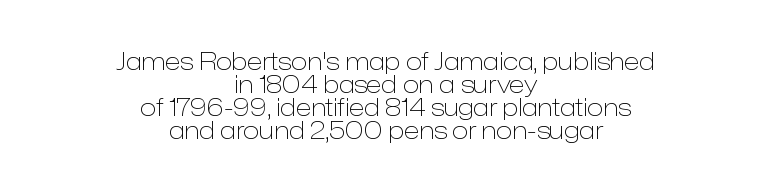
Q: Is the text bold? A: No.
Q: Is the text italic (slanted)? A: No, it is upright.
Q: Is the text underlined? A: No.
Q: How is the paragraph aligned? A: Centered.
Q: Is the spacing between letters normal or unusually wide? A: Normal.
Q: Is the spacing between lines tight, normal or loose? A: Tight.
